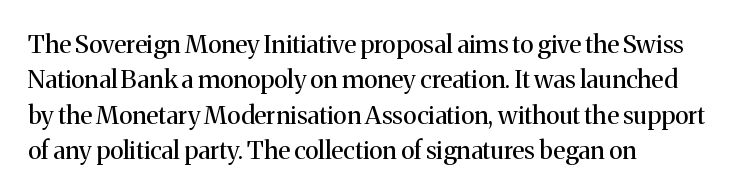
Q: Is the text bold? A: No.
Q: Is the text italic (slanted)? A: No, it is upright.
Q: Is the text underlined? A: No.
Q: How is the paragraph aligned? A: Left-aligned.
Q: Is the spacing between letters normal or unusually wide? A: Normal.
Q: Is the spacing between lines tight, normal or loose? A: Normal.
